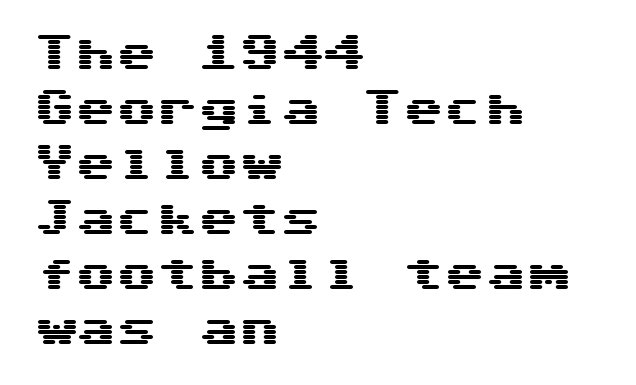
{"serif": "no", "italic": "no", "width": "wide", "stroke_contrast": "medium", "x_height": "medium", "underline": "no", "align": "left", "line_spacing": "normal", "line_spacing_ratio": 1.34, "letter_spacing": "normal", "letter_spacing_em": 0.0, "glyph_px": 41}
